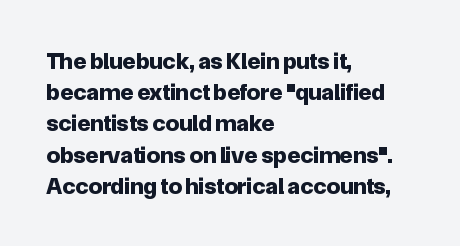
{"italic": "no", "bold": "yes", "underline": "no", "align": "left", "line_spacing": "normal", "line_spacing_ratio": 1.3, "letter_spacing": "normal", "letter_spacing_em": 0.0, "glyph_px": 24}
